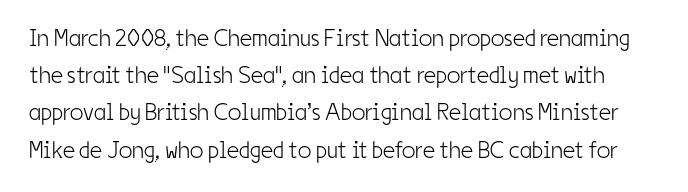
Q: Is the text bold? A: No.
Q: Is the text italic (slanted)? A: No, it is upright.
Q: Is the text underlined? A: No.
Q: Is the spacing between letters normal or unusually wide? A: Normal.
Q: Is the spacing between lines tight, normal or loose? A: Normal.
